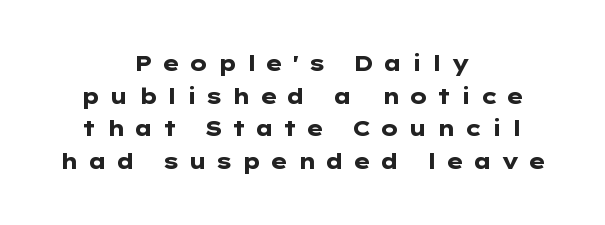
{"italic": "no", "bold": "yes", "underline": "no", "align": "center", "line_spacing": "normal", "line_spacing_ratio": 1.55, "letter_spacing": "wide", "letter_spacing_em": 0.4, "glyph_px": 21}
